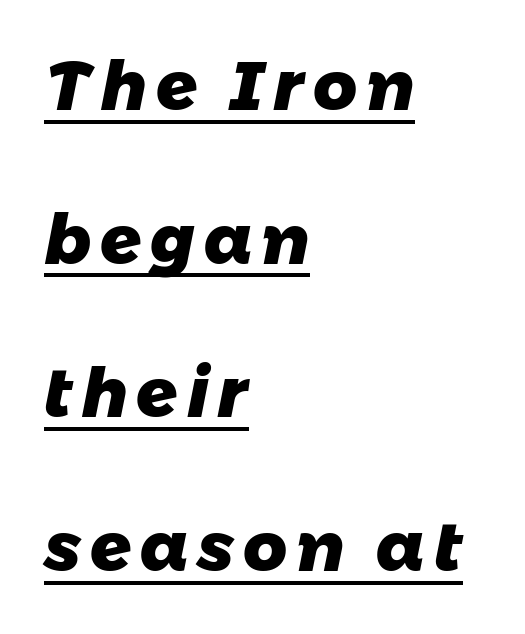
The designer went with a sans here, leaving each stem footless. The glyphs are accompanied by a horizontal stroke just below them. Vertical spacing — loose. The passage shown is emphatically bold. The lines in this sample share a left origin and differ only in where they stop.
